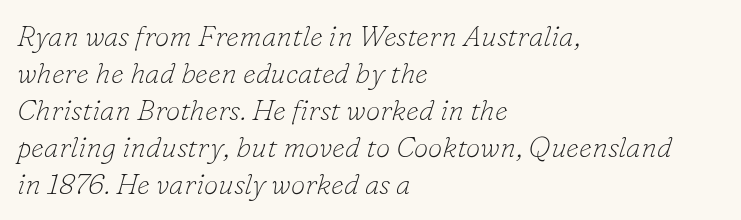
Q: Is the text bold? A: No.
Q: Is the text italic (slanted)? A: Yes, it leans right by about 16 degrees.
Q: Is the typeface a serif or a sans-serif typeface? A: Serif.
Q: Is the text underlined? A: No.
Q: How is the paragraph aligned? A: Left-aligned.
Q: Is the spacing between letters normal or unusually wide? A: Normal.
Q: Is the spacing between lines tight, normal or loose? A: Normal.
Q: Width (condensed, normal, or wide)? A: Normal.
Q: Stroke contrast? A: Low.
Q: x-height? A: Small.
Q: Monospaced? A: No.
